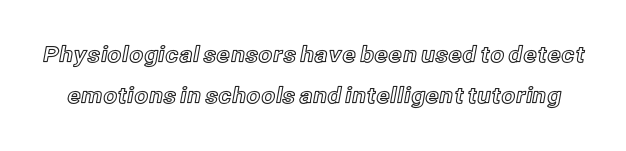
{"underline": "no", "line_spacing_ratio": 1.88, "letter_spacing": "normal", "letter_spacing_em": 0.0, "glyph_px": 22}
